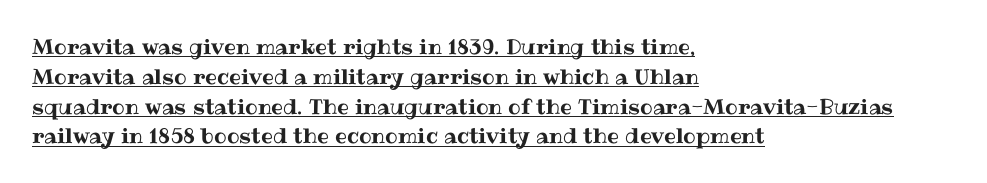
Visually the block forms a straight wall on the left and a jagged coastline on the right. Leading: standard. What decoration does the sample have? An underline. When letters stand straight like this, we call the style roman or upright.
